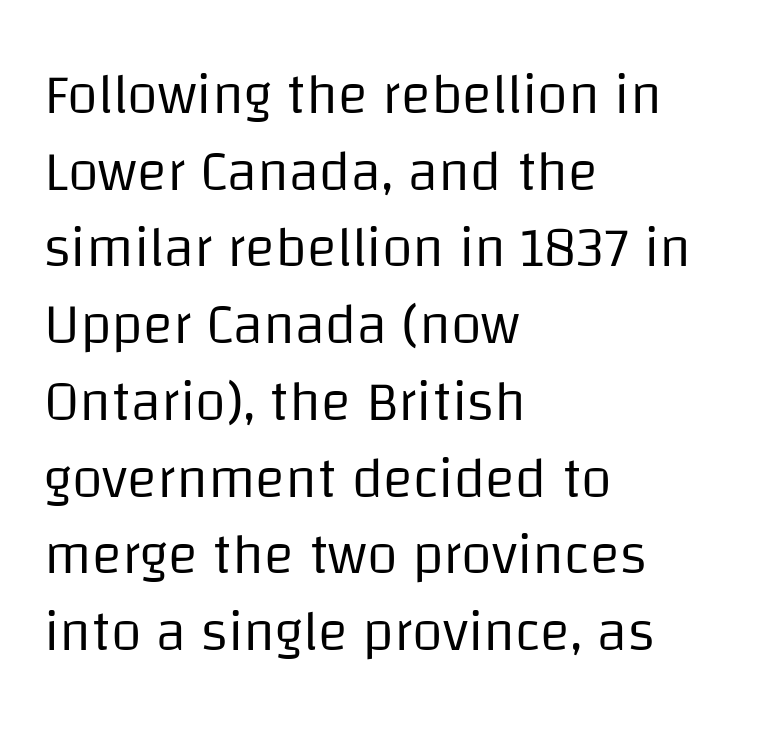
Q: Is the text bold? A: No.
Q: Is the text italic (slanted)? A: No, it is upright.
Q: Is the typeface a serif or a sans-serif typeface? A: Sans-serif.
Q: Is the text underlined? A: No.
Q: How is the paragraph aligned? A: Left-aligned.
Q: Is the spacing between letters normal or unusually wide? A: Normal.
Q: Is the spacing between lines tight, normal or loose? A: Normal.
Q: Width (condensed, normal, or wide)? A: Normal.
Q: Stroke contrast? A: Low.
Q: x-height? A: Large.
Q: Monospaced? A: No.
